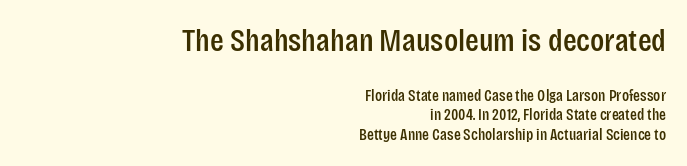
The image shows 32 px condensed sans-serif type, upright; set right-aligned, line spacing 1.22x, normal letter spacing, not underlined; the first (top) block is 2.0x larger; low stroke contrast and a large x-height.
